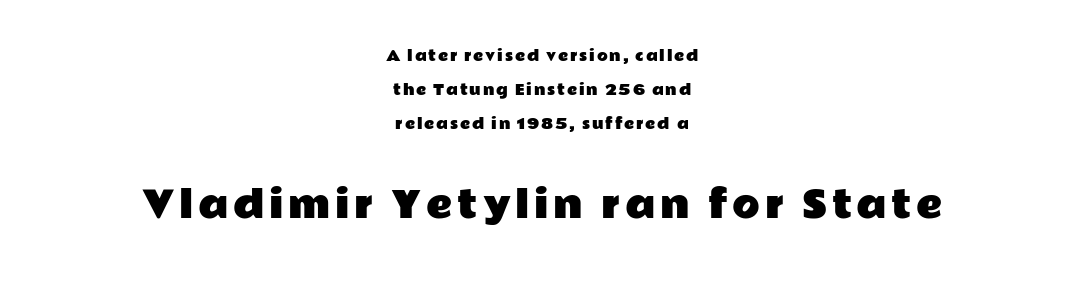
{"serif": "no", "italic": "no", "width": "wide", "stroke_contrast": "low", "x_height": "medium", "monospaced": "no", "underline": "no", "align": "center", "line_spacing": "loose", "line_spacing_ratio": 2.44, "larger_block": "second", "size_ratio": 2.57, "glyph_px": 36}
